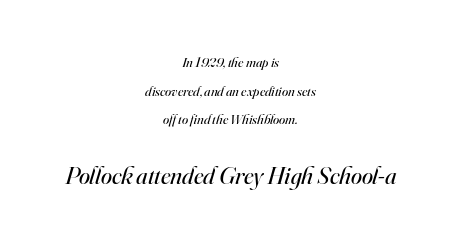
The whitespace from short lines is split evenly between both sides. Typesetter's note — lower block bumped up in size, upper block left smaller. Tracking value appears to be zero — textbook default spacing. Quick note: underline off. Whoever set this chose breathing room over compactness in the vertical rhythm.
